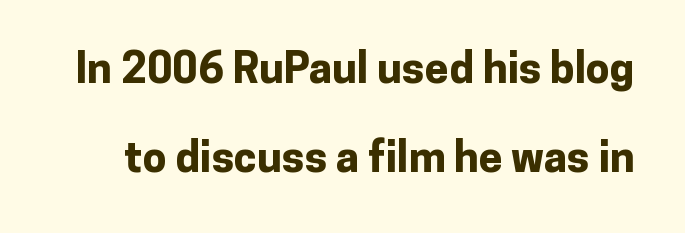
{"serif": "no", "italic": "no", "bold": "yes", "weight": "bold", "width": "normal", "stroke_contrast": "low", "x_height": "medium", "monospaced": "no", "underline": "no", "line_spacing": "loose", "line_spacing_ratio": 2.06, "letter_spacing": "normal", "letter_spacing_em": 0.0, "glyph_px": 43}
